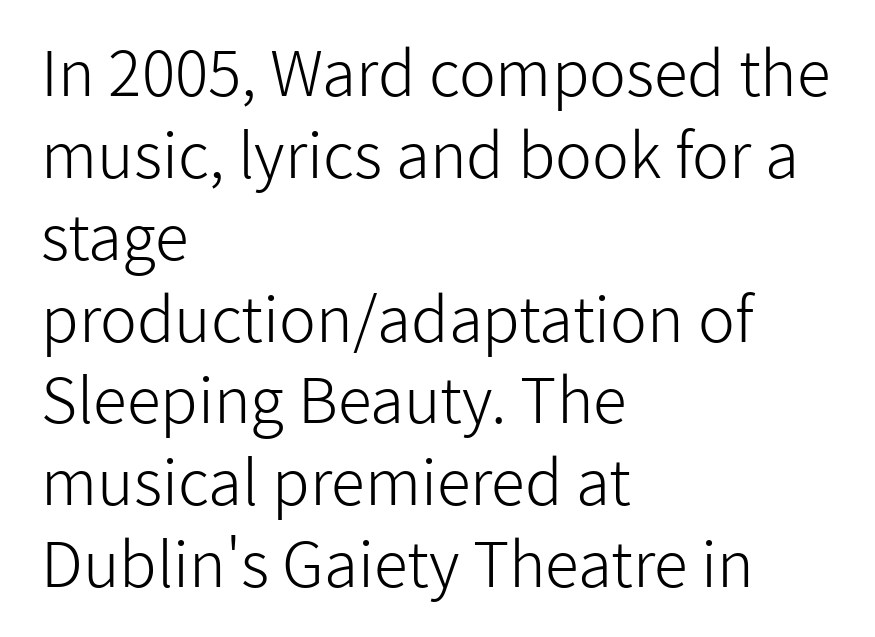
{"serif": "no", "italic": "no", "bold": "no", "weight": "light", "width": "normal", "stroke_contrast": "low", "x_height": "medium", "monospaced": "no", "underline": "no", "align": "left", "line_spacing": "normal", "line_spacing_ratio": 1.32, "letter_spacing": "normal", "letter_spacing_em": 0.0, "glyph_px": 62}
